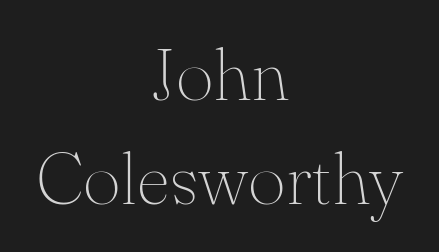
{"serif": "yes", "italic": "no", "bold": "no", "weight": "thin", "width": "normal", "stroke_contrast": "medium", "x_height": "small", "monospaced": "no", "underline": "no", "align": "center", "line_spacing": "normal", "line_spacing_ratio": 1.43, "letter_spacing": "normal", "letter_spacing_em": 0.0, "glyph_px": 73}
